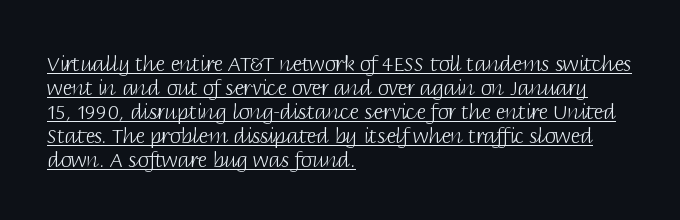
Stems here are at most as thick as an everyday book face. A rule runs beneath these lines of type. Left-aligned paragraph, ragged on the right. The passage shown has conventional tracking throughout. No italicization has been applied; the sample stays upright.
